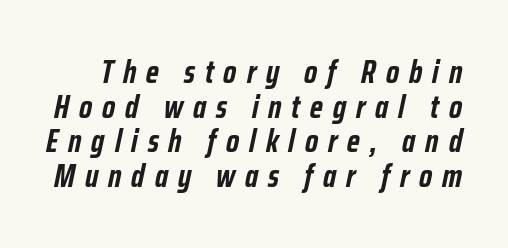
Q: Is the text bold? A: Yes.
Q: Is the text italic (slanted)? A: Yes, it leans right by about 12 degrees.
Q: Is the text underlined? A: No.
Q: Is the spacing between letters normal or unusually wide? A: Unusually wide.
Q: Is the spacing between lines tight, normal or loose? A: Tight.
Q: Width (condensed, normal, or wide)? A: Condensed.
Q: Stroke contrast? A: Low.
Q: x-height? A: Medium.
Q: Monospaced? A: No.
